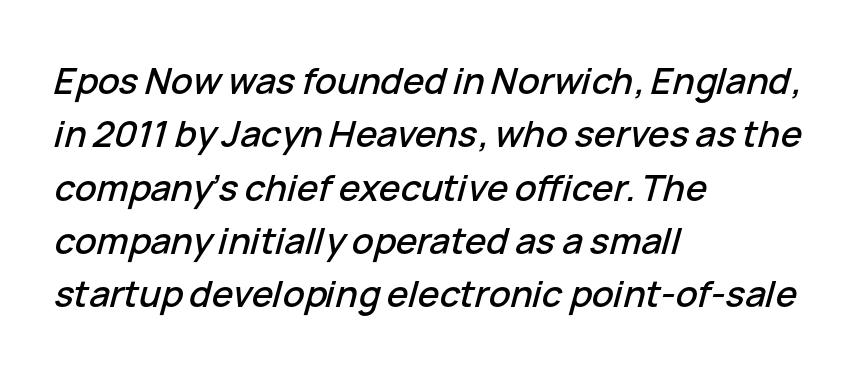
Underlining? Definitely not there. The letters advance in unequal steps, a hallmark of proportional type. The block of text has a typical density, with ordinary space between rows. Letter spacing: default. A typesetter would mark this as italic.
